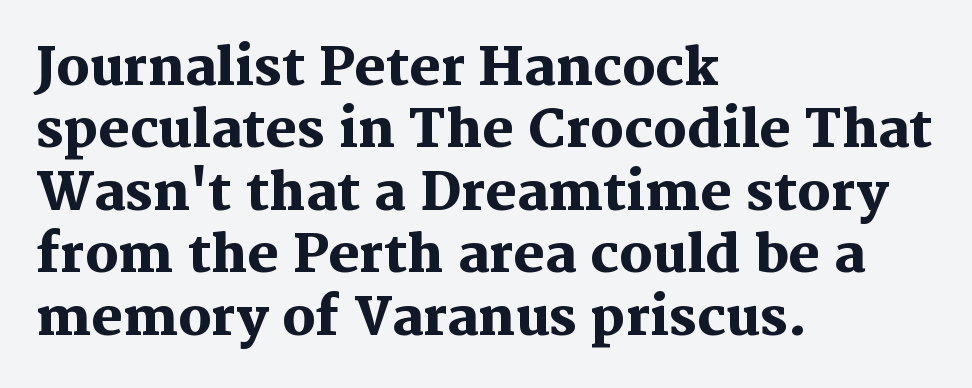
Q: Is the text bold? A: Yes.
Q: Is the text italic (slanted)? A: No, it is upright.
Q: Is the typeface a serif or a sans-serif typeface? A: Serif.
Q: Is the text underlined? A: No.
Q: How is the paragraph aligned? A: Left-aligned.
Q: Is the spacing between letters normal or unusually wide? A: Normal.
Q: Width (condensed, normal, or wide)? A: Normal.
Q: Stroke contrast? A: Medium.
Q: x-height? A: Medium.
Q: Monospaced? A: No.
